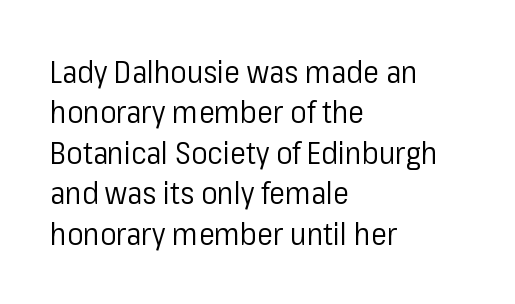
The image shows 30 px regular-weight sans-serif type, upright; set left-aligned, normal line spacing (1.35x), normal letter spacing, not underlined; low stroke contrast and a medium x-height.
